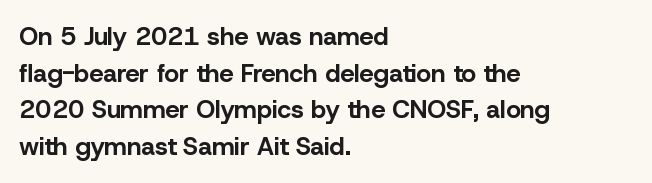
{"italic": "no", "bold": "yes", "underline": "no", "align": "left", "line_spacing": "normal", "line_spacing_ratio": 1.47, "letter_spacing": "normal", "letter_spacing_em": 0.0, "glyph_px": 25}
